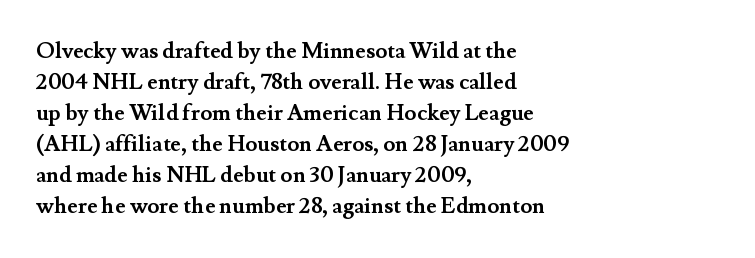
Ordinary non-slanted type is in use. The space between consecutive lines is moderate. The strokes are fattened all the way to bold. No extra tracking has been applied to these lines. Quick note: underline off. The typesetter chose a ragged-right arrangement here.
